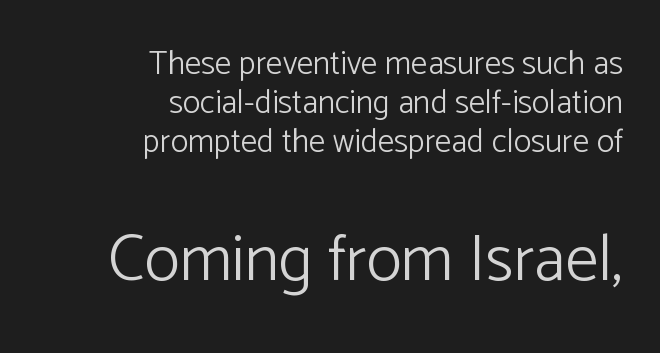
The type sits square on the baseline with zero lean. Does the copy run flush right? Yes — the right margin is perfectly even. The rendering keeps characters at their native spacing. Just letters on the line, the space beneath them empty. These two chunks differ in scale, with the bottom chunk taking the larger measure. Each stroke keeps to a modest, everyday thickness or less.
